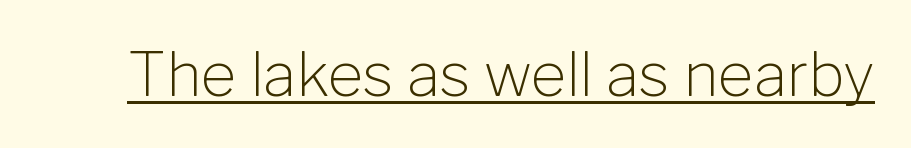
The image shows 61 px light sans-serif type, upright; set normal letter spacing, underlined; low stroke contrast and a medium x-height.
